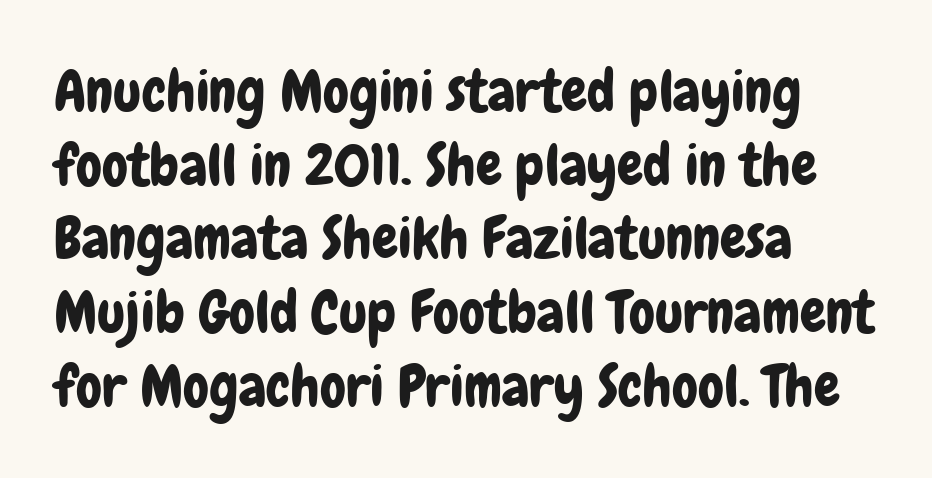
{"serif": "no", "italic": "no", "width": "condensed", "stroke_contrast": "low", "x_height": "medium", "monospaced": "no", "underline": "no", "align": "left", "line_spacing": "normal", "line_spacing_ratio": 1.27, "letter_spacing": "normal", "letter_spacing_em": 0.0, "glyph_px": 58}
